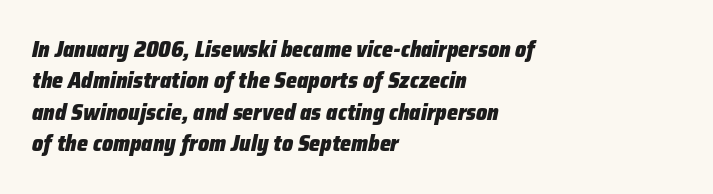
Q: Is the text bold? A: Yes.
Q: Is the text italic (slanted)? A: Yes, it leans right by about 12 degrees.
Q: Is the text underlined? A: No.
Q: How is the paragraph aligned? A: Left-aligned.
Q: Is the spacing between letters normal or unusually wide? A: Normal.
Q: Is the spacing between lines tight, normal or loose? A: Normal.
